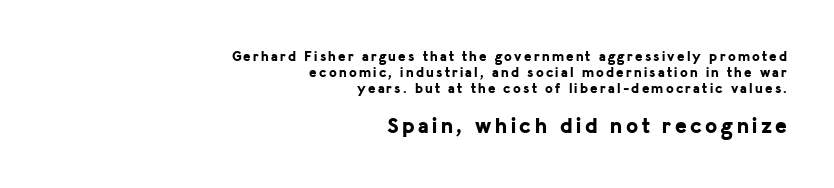
Q: Is the text bold? A: Yes.
Q: Is the text italic (slanted)? A: No, it is upright.
Q: Is the text underlined? A: No.
Q: How is the paragraph aligned? A: Right-aligned.
Q: Is the spacing between lines tight, normal or loose? A: Tight.
Q: Which block of text is set in a larger size, the first (top) or the second (bottom)? A: The second (bottom) one.
